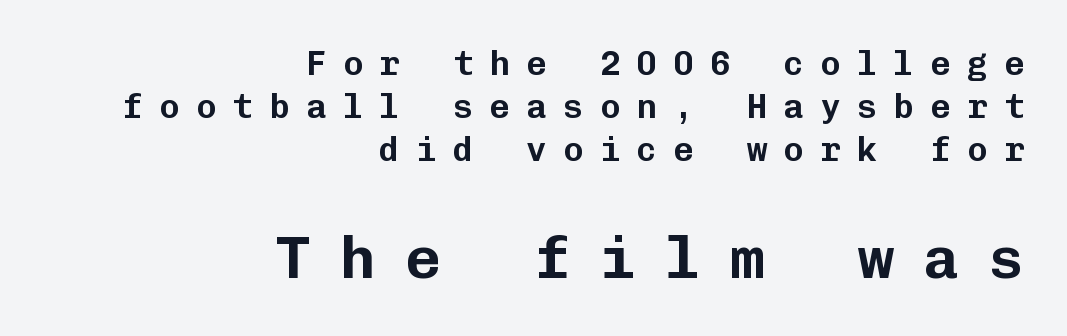
Quick note: interline space is typical. Notice how the stems are strictly vertical — no italics here. Here the designer chose a console-style face with uniform glyph widths. Lines of text with bare space underneath. The designer went with a sans here, leaving each stem footless. Visually, the bottom section dominates because its glyphs are scaled up.
